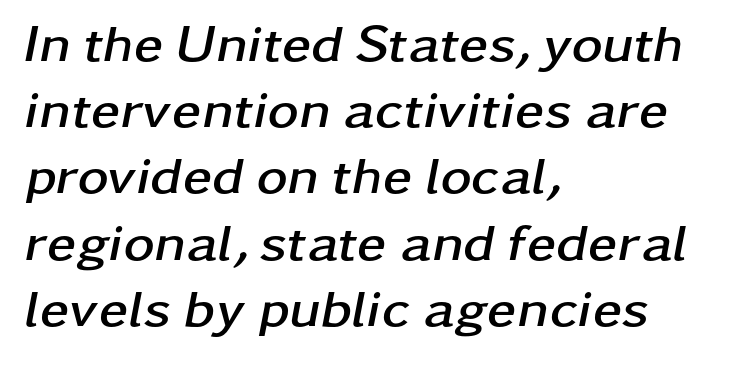
A clean baseline with only descenders dipping below it. Proportional: the letters do not fall into vertical columns. Look at the tracking — it's just the regular setting, nothing added. Every letter is thick-stroked: bold, no question. The space between consecutive lines is moderate. Short and long lines alike share a common starting point at left.
